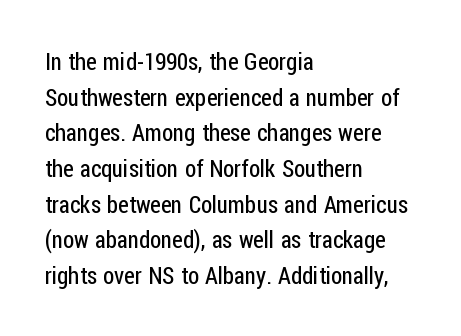
{"italic": "no", "bold": "no", "underline": "no", "align": "left", "line_spacing": "normal", "line_spacing_ratio": 1.55, "letter_spacing": "normal", "letter_spacing_em": 0.0, "glyph_px": 23}
